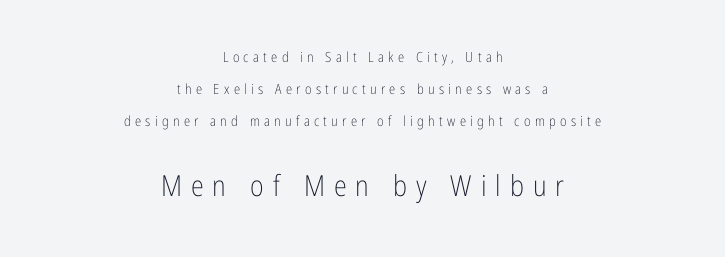
Q: Is the text bold? A: No.
Q: Is the text italic (slanted)? A: No, it is upright.
Q: Is the typeface a serif or a sans-serif typeface? A: Sans-serif.
Q: Is the text underlined? A: No.
Q: How is the paragraph aligned? A: Centered.
Q: Is the spacing between letters normal or unusually wide? A: Unusually wide.
Q: Is the spacing between lines tight, normal or loose? A: Loose.
Q: Which block of text is set in a larger size, the first (top) or the second (bottom)? A: The second (bottom) one.
Q: Width (condensed, normal, or wide)? A: Condensed.
Q: Stroke contrast? A: Low.
Q: x-height? A: Medium.
Q: Monospaced? A: No.
